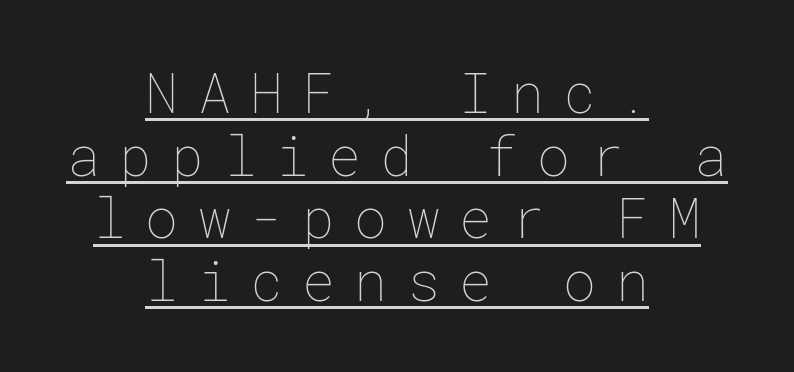
The image shows 55 px thin type, upright; set centered, tight line spacing (1.14x), unusually wide letter spacing (+0.35 em), underlined; low stroke contrast and a medium x-height.
